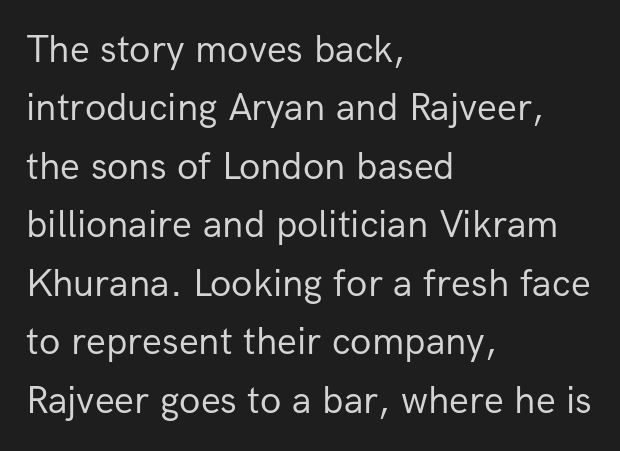
Spacing between characters is what you'd get straight out of the box. Stems and bowls with no extra thickness — not bold. Note the varied advance widths — an 'i' is clearly narrower than an 'm'. The words here are not underlined. Typographically, this falls in the sans-serif category. Horizontal bands of white between lines are of average thickness.
